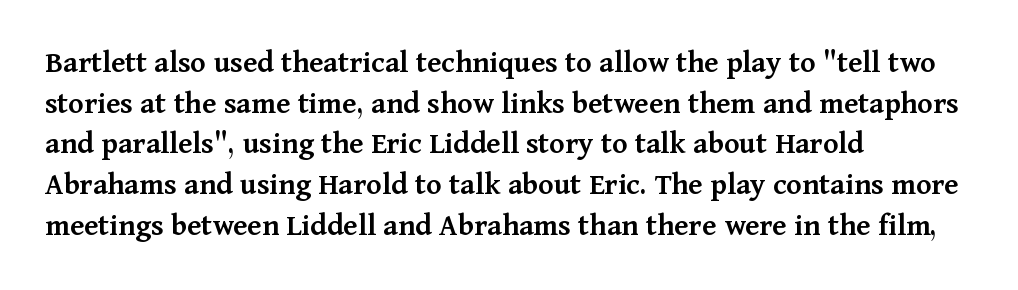
{"serif": "yes", "italic": "no", "bold": "semi", "weight": "semibold", "width": "normal", "stroke_contrast": "medium", "x_height": "medium", "monospaced": "no", "underline": "no", "align": "left", "line_spacing": "normal", "line_spacing_ratio": 1.27, "letter_spacing": "normal", "letter_spacing_em": 0.0, "glyph_px": 32}
